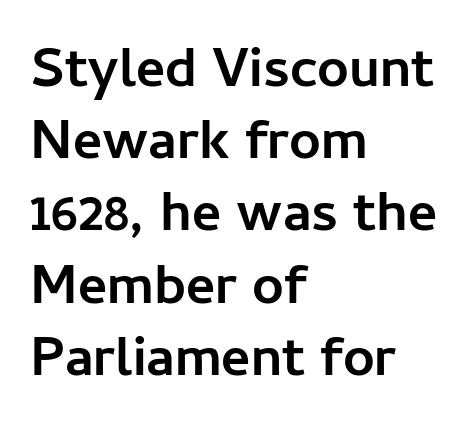
The image shows 56 px semibold sans-serif type, upright; set left-aligned, normal line spacing (1.29x), normal letter spacing, not underlined; low stroke contrast and a medium x-height.
